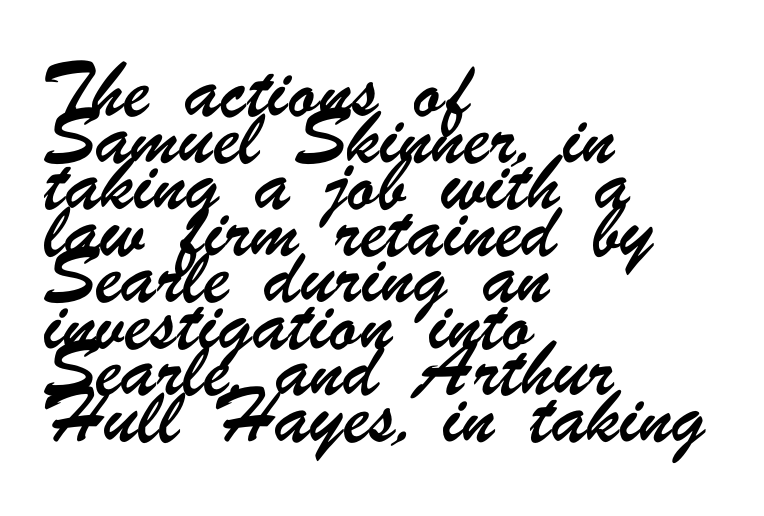
The line-height multiplier appears to be the usual default. Character widths vary here, with narrow letters taking less room than wide ones. The foot of each line stays bare and open. The rendering keeps characters at their native spacing.
